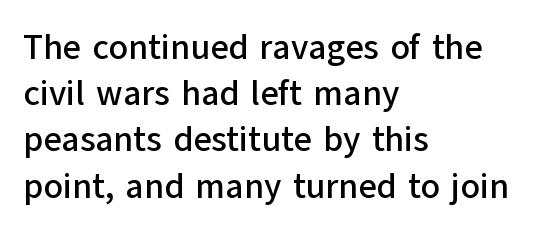
{"serif": "no", "italic": "no", "width": "normal", "stroke_contrast": "low", "x_height": "medium", "monospaced": "no", "underline": "no", "align": "left", "line_spacing": "normal", "line_spacing_ratio": 1.32, "letter_spacing": "normal", "letter_spacing_em": 0.0, "glyph_px": 35}
